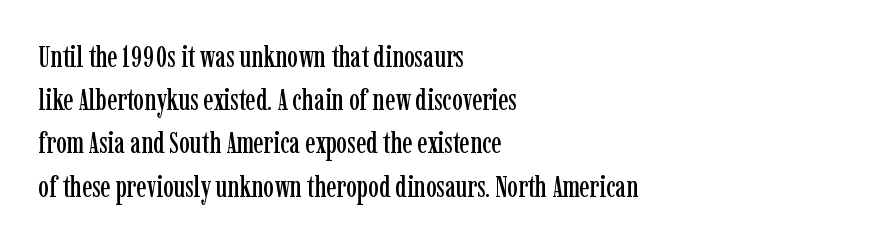
The image shows 30 px condensed serif type, upright; set left-aligned, normal line spacing (1.44x), normal letter spacing, not underlined; low stroke contrast and a medium x-height.
